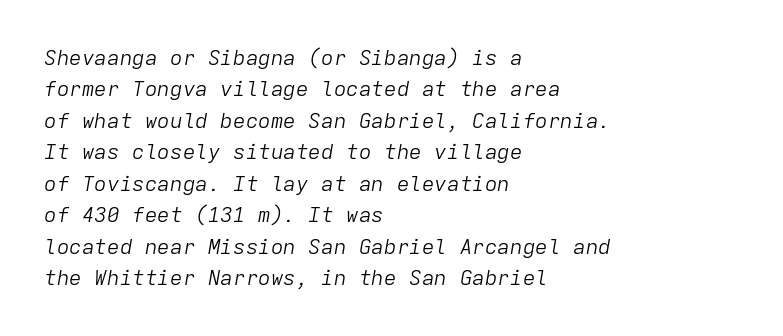
Q: Is the text bold? A: No.
Q: Is the text italic (slanted)? A: Yes, it leans right by about 9 degrees.
Q: Is the text underlined? A: No.
Q: How is the paragraph aligned? A: Left-aligned.
Q: Is the spacing between letters normal or unusually wide? A: Normal.
Q: Is the spacing between lines tight, normal or loose? A: Normal.
